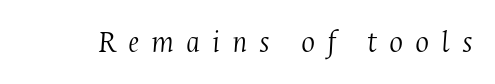
Q: Is the text bold? A: No.
Q: Is the text italic (slanted)? A: Yes, it leans right by about 4 degrees.
Q: Is the typeface a serif or a sans-serif typeface? A: Serif.
Q: Is the text underlined? A: No.
Q: Is the spacing between letters normal or unusually wide? A: Unusually wide.
Q: Width (condensed, normal, or wide)? A: Condensed.
Q: Stroke contrast? A: Medium.
Q: x-height? A: Medium.
Q: Monospaced? A: No.
